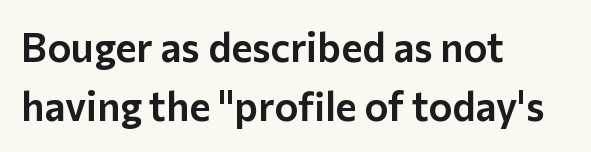
{"serif": "no", "italic": "no", "width": "normal", "stroke_contrast": "low", "x_height": "medium", "monospaced": "no", "underline": "no", "align": "left", "line_spacing": "normal", "line_spacing_ratio": 1.48, "letter_spacing": "normal", "letter_spacing_em": 0.0, "glyph_px": 40}
